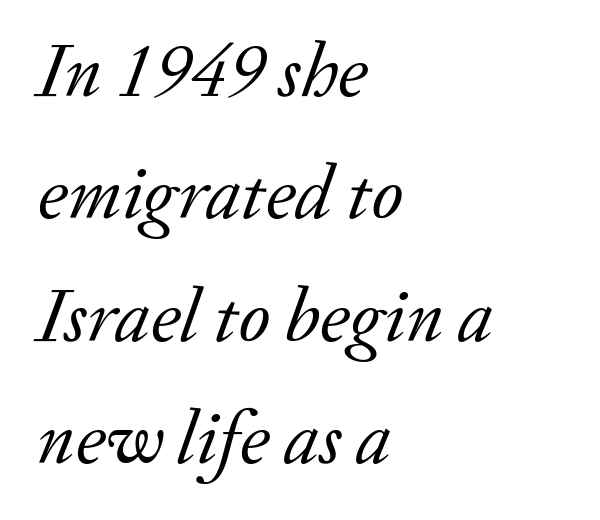
The rendering uses a moderate line-height, typical for paragraphs. Are there feet on the stems? There are — it's a serif. The passage shown leans; its letterforms are oblique. Has an underline been added? It has not. All the whitespace from short lines collects on the right.
